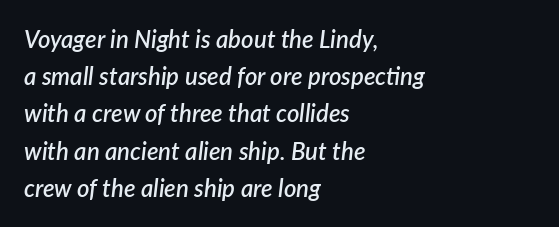
Any mark beneath the type? The region is blank. Firm but not heavy-handed strokes: this text is semibold. Style check: oblique. The horizontal fit of the characters is conventional and even. The lines in this sample share a left origin and differ only in where they stop.
